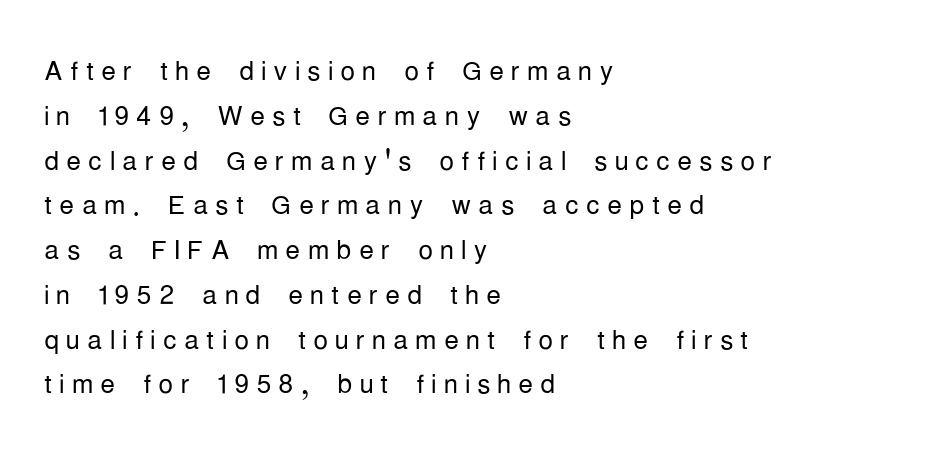
Q: Is the text bold? A: No.
Q: Is the text italic (slanted)? A: No, it is upright.
Q: Is the typeface a serif or a sans-serif typeface? A: Sans-serif.
Q: Is the text underlined? A: No.
Q: How is the paragraph aligned? A: Left-aligned.
Q: Width (condensed, normal, or wide)? A: Condensed.
Q: Stroke contrast? A: Low.
Q: x-height? A: Medium.
Q: Monospaced? A: No.
